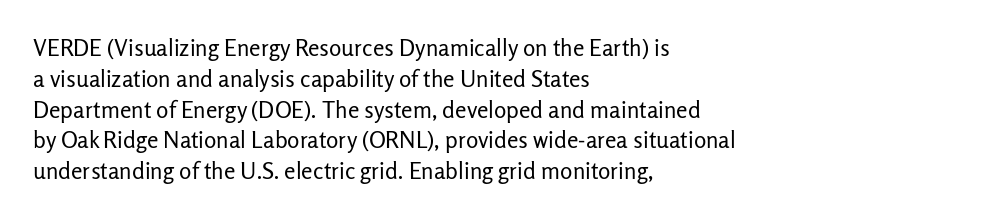
{"italic": "no", "bold": "no", "underline": "no", "align": "left", "line_spacing": "normal", "line_spacing_ratio": 1.34, "letter_spacing": "normal", "letter_spacing_em": 0.0, "glyph_px": 23}
